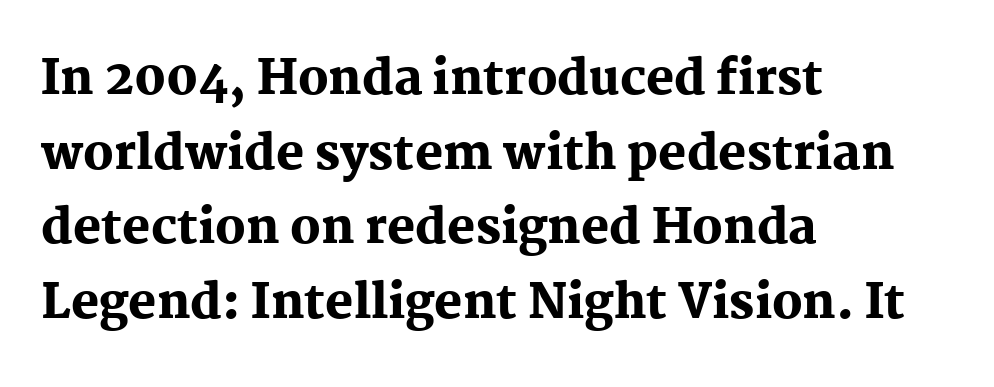
The image shows 47 px heavy serif type, upright; set left-aligned, normal line spacing (1.59x), normal letter spacing, not underlined; medium stroke contrast and a medium x-height.
